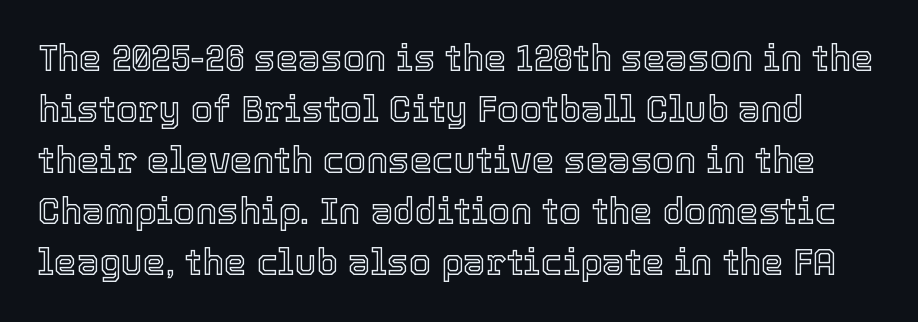
{"italic": "no", "width": "normal", "x_height": "medium", "monospaced": "no", "underline": "no", "line_spacing": "normal", "line_spacing_ratio": 1.42, "letter_spacing": "normal", "letter_spacing_em": 0.0, "glyph_px": 36}
